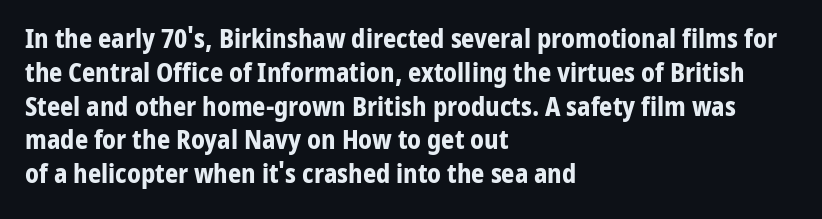
{"italic": "no", "bold": "yes", "underline": "no", "align": "left", "line_spacing": "normal", "line_spacing_ratio": 1.3, "letter_spacing": "normal", "letter_spacing_em": 0.0, "glyph_px": 26}
